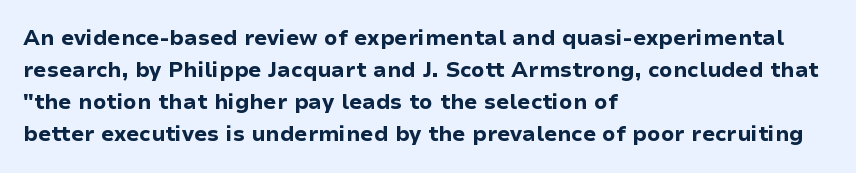
Tracking value appears to be zero — textbook default spacing. Is the type bold? Yes — the strokes are clearly thick and heavy. The block of text has a typical density, with ordinary space between rows. The rag falls on the right side of this text block. Words float on clear page, feet unadorned.
